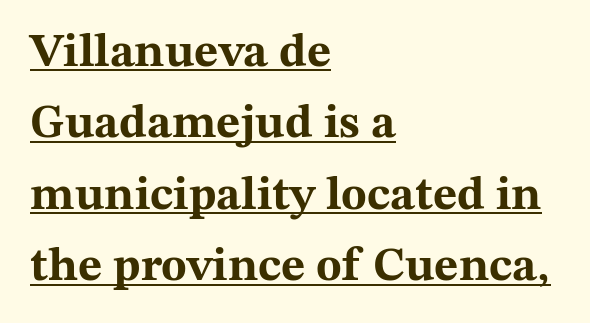
Q: Is the text bold? A: Yes.
Q: Is the text italic (slanted)? A: No, it is upright.
Q: Is the typeface a serif or a sans-serif typeface? A: Serif.
Q: Is the text underlined? A: Yes.
Q: How is the paragraph aligned? A: Left-aligned.
Q: Is the spacing between letters normal or unusually wide? A: Normal.
Q: Is the spacing between lines tight, normal or loose? A: Normal.
Q: Width (condensed, normal, or wide)? A: Wide.
Q: Stroke contrast? A: Medium.
Q: x-height? A: Medium.
Q: Monospaced? A: No.
